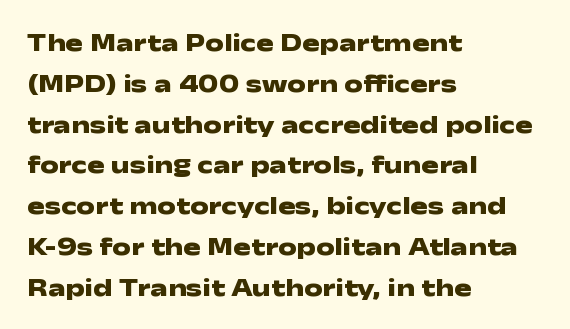
A dark, heavy texture on the line: the type is bold. Characters follow at the spacing the type designer built in. The designer left line spacing at the default. Unmarked baselines from the first word to the last. Posture: vertical.
